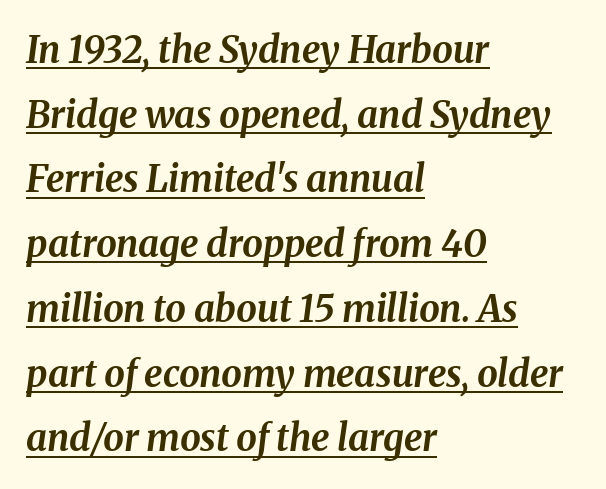
The image shows 37 px bold type, italic (leaning right); set left-aligned, line spacing 1.75x, normal letter spacing, underlined; medium stroke contrast and a medium x-height.
